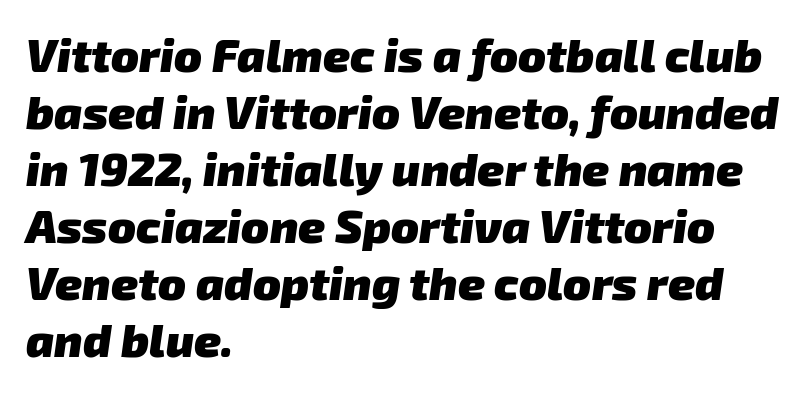
The image shows 46 px heavy sans-serif type; set left-aligned, line spacing 1.24x, normal letter spacing, not underlined; low stroke contrast and a medium x-height.
